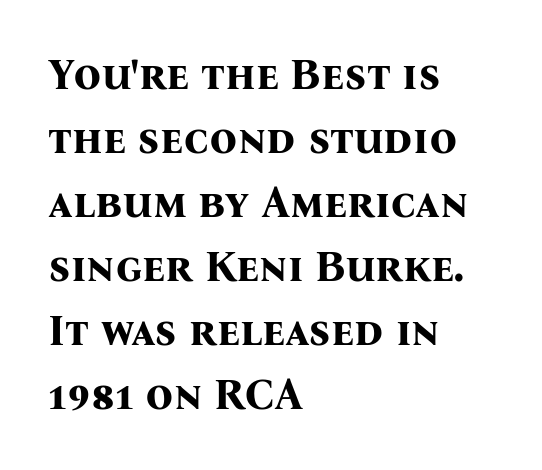
The image shows 43 px bold serif type, upright; set left-aligned, normal line spacing (1.49x), normal letter spacing, not underlined; medium stroke contrast and a medium x-height.
